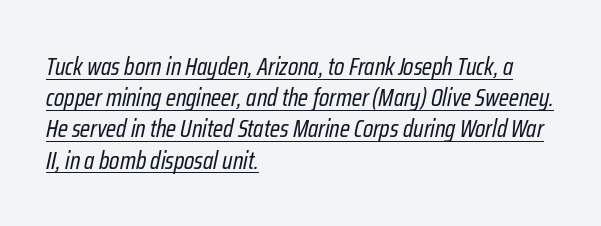
{"italic": "yes", "lean": "right", "slant_degrees": 12, "bold": "no", "underline": "yes", "align": "left", "line_spacing": "normal", "line_spacing_ratio": 1.25, "letter_spacing": "normal", "letter_spacing_em": 0.0, "glyph_px": 25}
